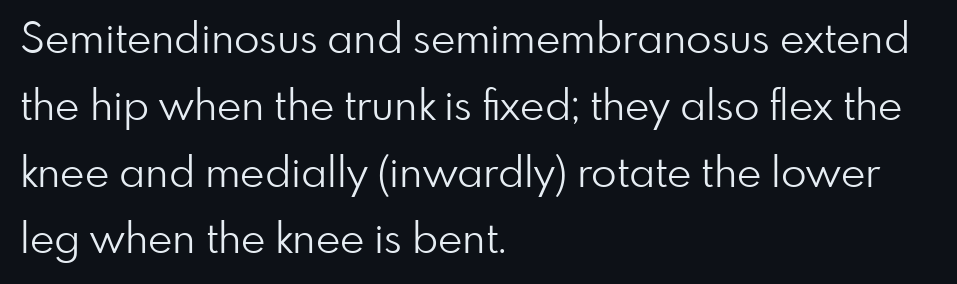
The type is set solid horizontally, with unmodified tracking. Glance below the letters and you will spot only blank space. Is the type heavy? It reads as light-to-regular instead. The vertical gap from one line to the next is medium. The letters advance in unequal steps, a hallmark of proportional type.
